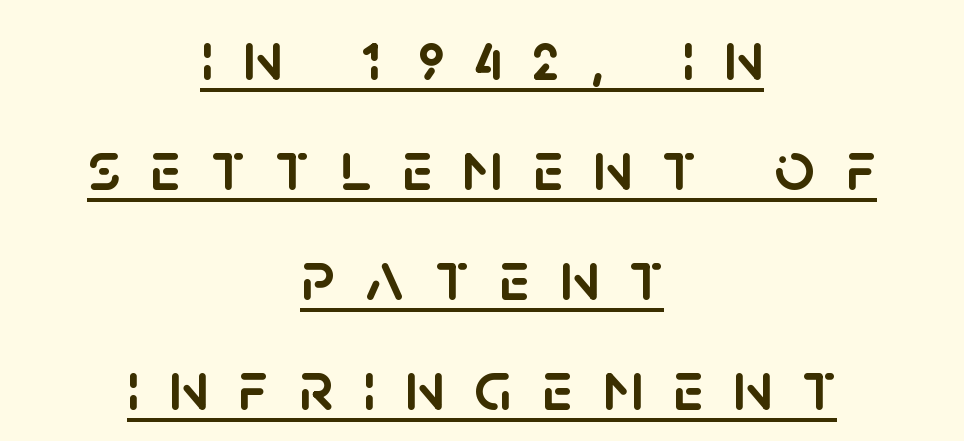
Do the characters align in a grid? No, the font is proportional. The block of text has a typical density, with ordinary space between rows. The tracking reads as deliberately expanded to a designer's eye. This is roman type, the default non-slanted kind. A continuous stroke trails under the words, as in a hyperlink. Classification — sans serif.
